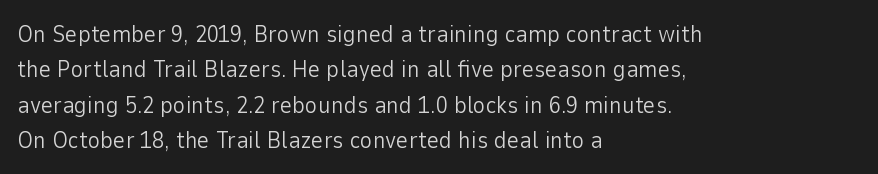
{"italic": "no", "bold": "no", "underline": "no", "align": "left", "line_spacing": "normal", "line_spacing_ratio": 1.47, "letter_spacing": "normal", "letter_spacing_em": 0.0, "glyph_px": 24}
